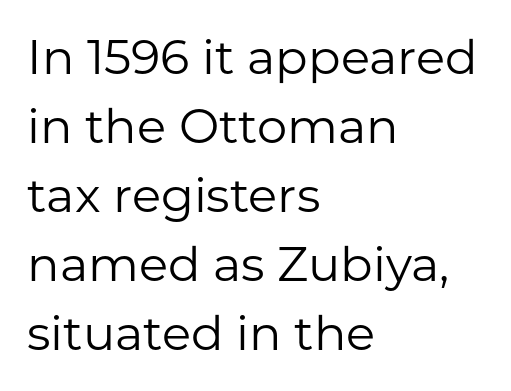
The image shows 48 px regular-weight sans-serif type, upright; set left-aligned, normal line spacing (1.44x), normal letter spacing, not underlined; low stroke contrast and a medium x-height.
